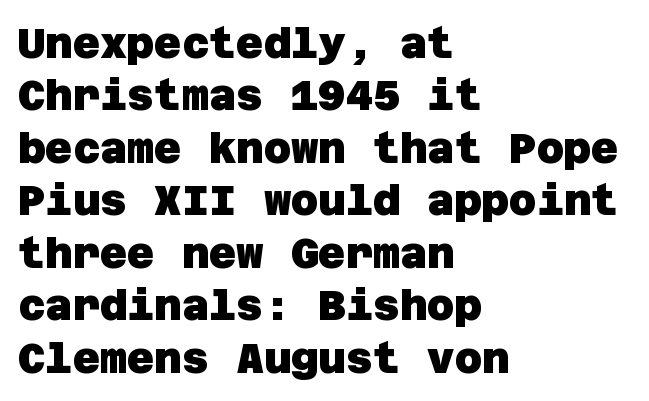
The type is set solid horizontally, with unmodified tracking. The area under the type is left untouched. You can tell from the bare stems that sans-serif type was used. The sample has been set heavy, in full bold. The setting favours the left margin, as ordinary paragraphs usually do.
